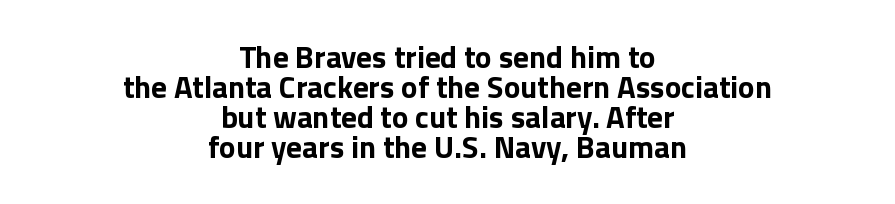
Typographically, this falls in the sans-serif category. Nothing unusual about the tracking: characters are spaced as the font intends. Character widths vary here, with narrow letters taking less room than wide ones. The lettering stays uniformly vertical, giving the passage a roman look. Regarding leading, the lines here are crowded together. The words here are not underlined.
